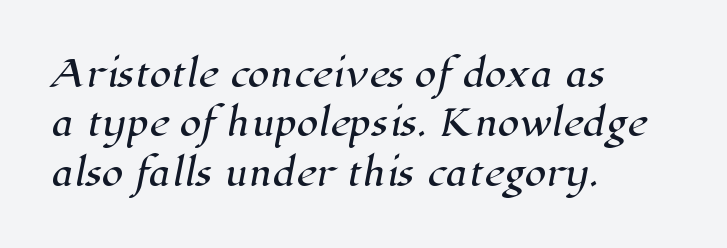
Spacing verdict: proportional, widths tailored to each character. Unlike a clean sans, this face finishes its strokes with serifs. A bare baseline throughout the passage. One glance says typical: line gaps are just what's usual. The passage is arranged the way most books set body copy — flush left.
